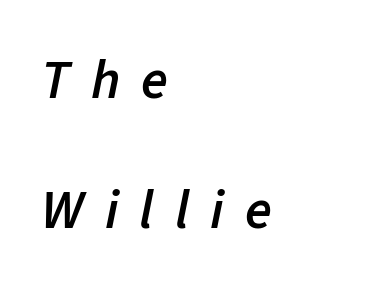
{"italic": "yes", "lean": "right", "slant_degrees": 11, "bold": "semi", "weight": "semibold", "width": "normal", "stroke_contrast": "low", "x_height": "medium", "monospaced": "no", "underline": "no", "align": "left", "line_spacing": "loose", "line_spacing_ratio": 2.36, "letter_spacing": "wide", "letter_spacing_em": 0.38, "glyph_px": 55}
